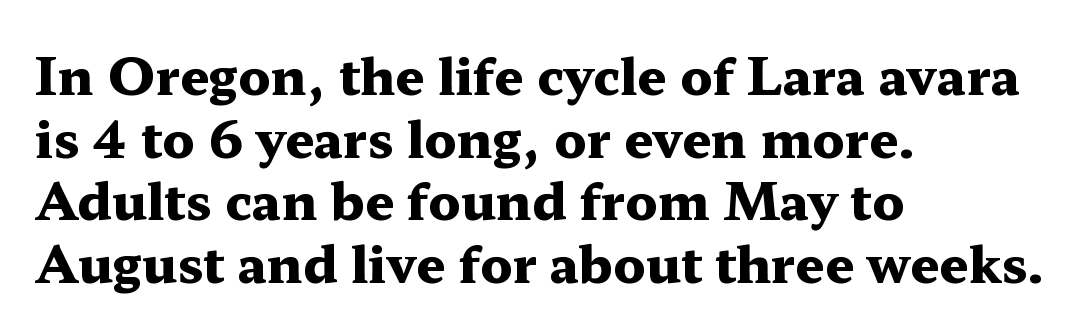
The image shows 51 px heavy, wide serif type, upright; set left-aligned, line spacing 1.23x, normal letter spacing, not underlined; medium stroke contrast and a medium x-height.
